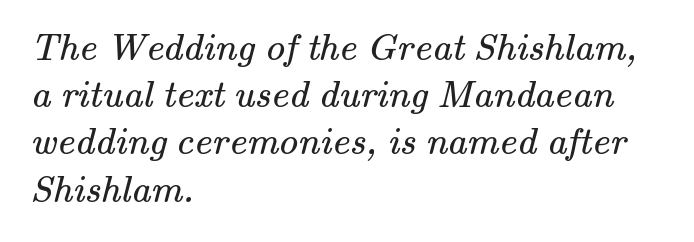
{"serif": "yes", "bold": "no", "weight": "regular", "width": "normal", "stroke_contrast": "medium", "x_height": "small", "monospaced": "no", "underline": "no", "align": "left", "line_spacing_ratio": 1.21, "letter_spacing": "normal", "letter_spacing_em": 0.0, "glyph_px": 39}
